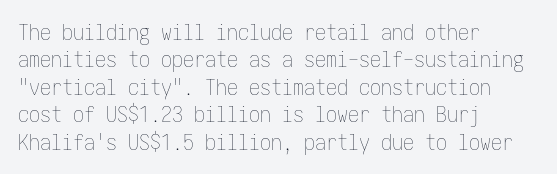
{"italic": "no", "bold": "no", "underline": "no", "align": "left", "line_spacing": "normal", "line_spacing_ratio": 1.25, "letter_spacing": "normal", "letter_spacing_em": 0.0, "glyph_px": 22}
